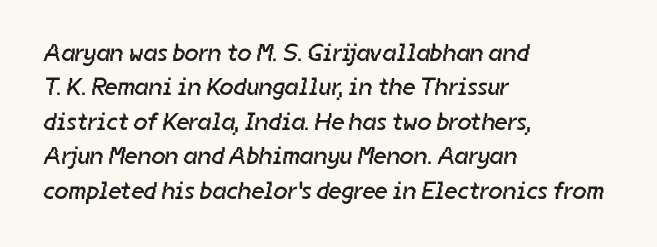
Q: Is the text bold? A: No.
Q: Is the text underlined? A: No.
Q: How is the paragraph aligned? A: Left-aligned.
Q: Is the spacing between letters normal or unusually wide? A: Normal.
Q: Is the spacing between lines tight, normal or loose? A: Normal.
